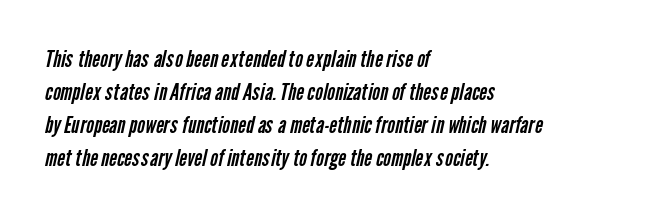
{"bold": "no", "underline": "no", "align": "left", "line_spacing": "normal", "line_spacing_ratio": 1.38, "letter_spacing": "normal", "letter_spacing_em": 0.0, "glyph_px": 24}
